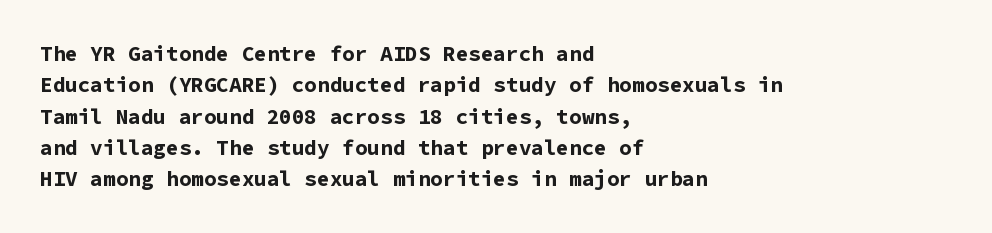
{"italic": "no", "bold": "yes", "underline": "no", "align": "left", "line_spacing": "normal", "line_spacing_ratio": 1.49, "letter_spacing": "normal", "letter_spacing_em": 0.0, "glyph_px": 21}
